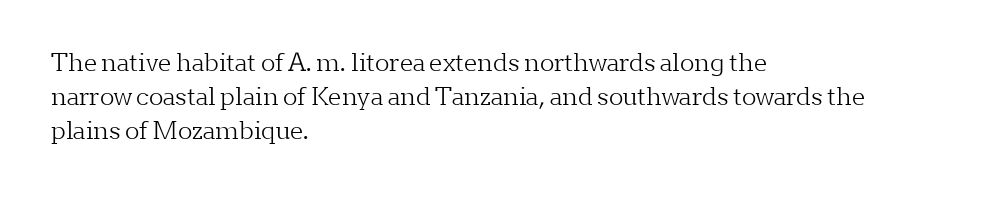
{"italic": "no", "bold": "no", "underline": "no", "align": "left", "line_spacing": "normal", "line_spacing_ratio": 1.41, "letter_spacing": "normal", "letter_spacing_em": 0.0, "glyph_px": 24}
